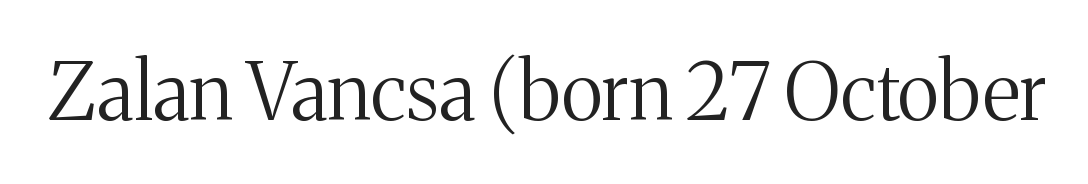
{"serif": "yes", "italic": "no", "bold": "no", "weight": "regular", "width": "normal", "stroke_contrast": "medium", "x_height": "medium", "monospaced": "no", "underline": "no", "letter_spacing": "normal", "letter_spacing_em": 0.0, "glyph_px": 79}
